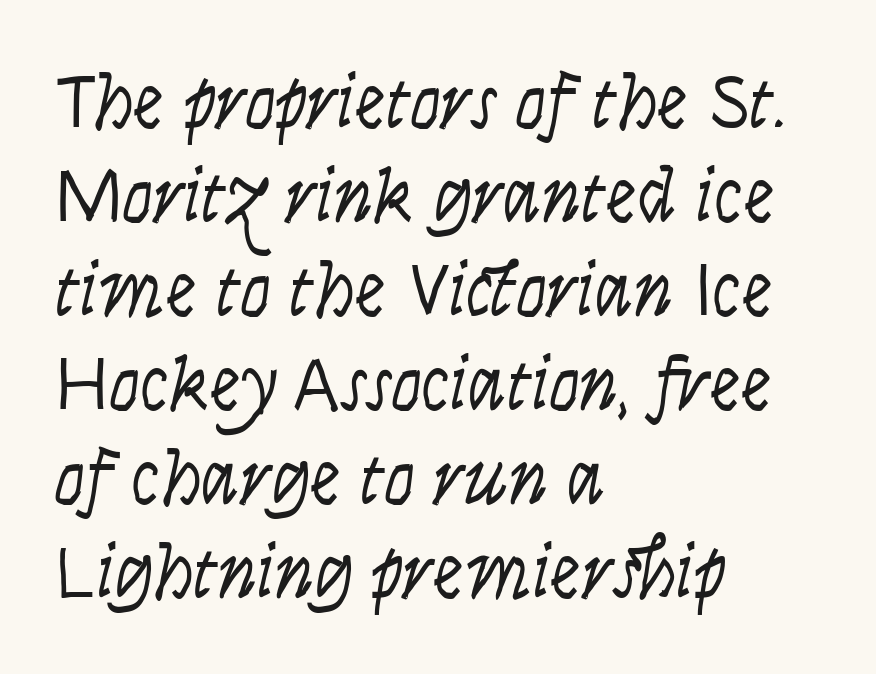
Q: Is the text bold? A: No.
Q: Is the text italic (slanted)? A: Yes, it leans right by about 9 degrees.
Q: Is the text underlined? A: No.
Q: How is the paragraph aligned? A: Left-aligned.
Q: Is the spacing between letters normal or unusually wide? A: Normal.
Q: Width (condensed, normal, or wide)? A: Condensed.
Q: Stroke contrast? A: Low.
Q: x-height? A: Large.
Q: Monospaced? A: No.
